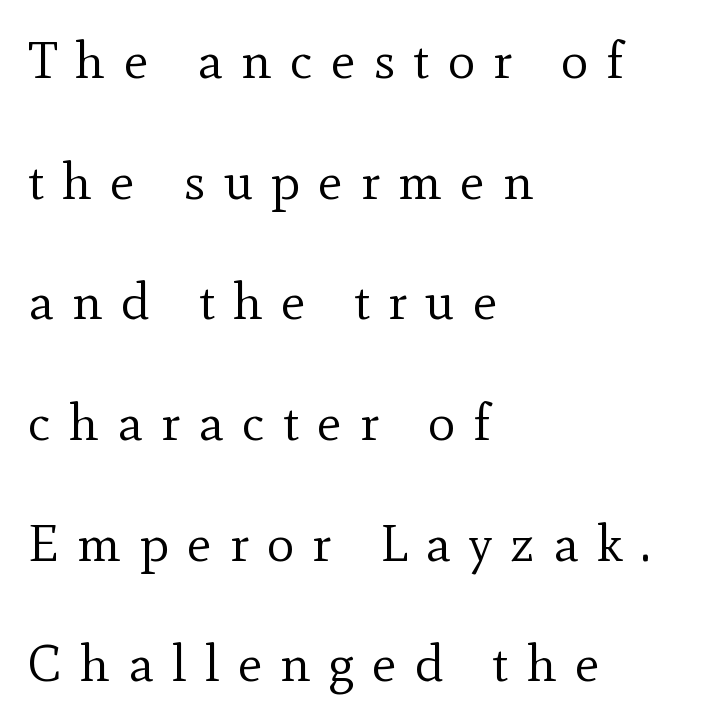
The image shows 52 px regular-weight serif type, upright; set left-aligned, loose line spacing (2.32x), unusually wide letter spacing (+0.35 em), not underlined; a small x-height.
